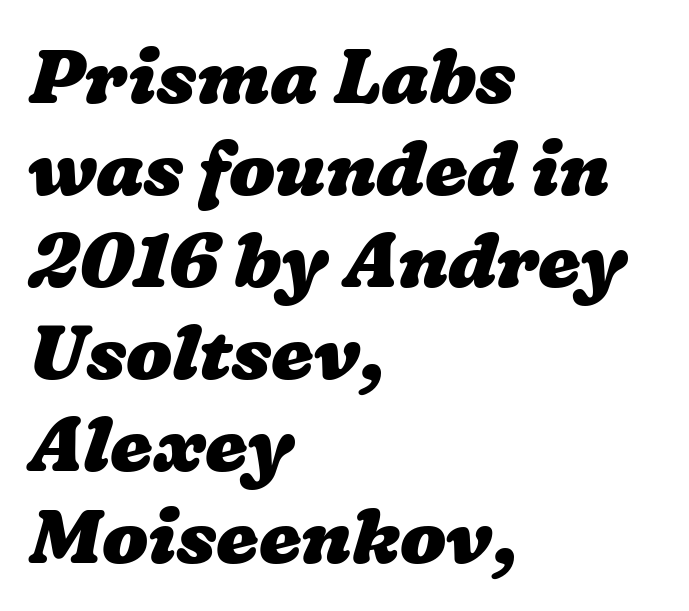
Q: Is the text bold? A: Yes.
Q: Is the text underlined? A: No.
Q: How is the paragraph aligned? A: Left-aligned.
Q: Is the spacing between letters normal or unusually wide? A: Normal.
Q: Width (condensed, normal, or wide)? A: Wide.
Q: Stroke contrast? A: Low.
Q: x-height? A: Medium.
Q: Monospaced? A: No.
